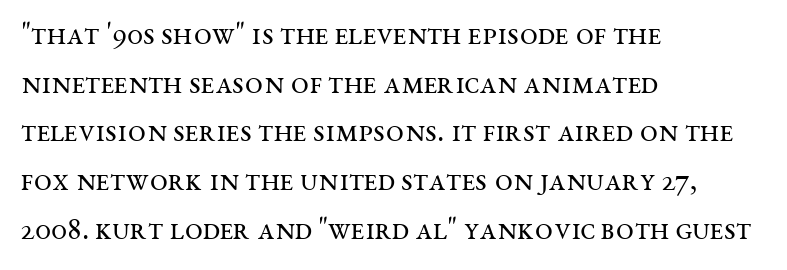
You could not count columns in this text — the font is proportionally spaced. Letters rest on an invisible, unmarked baseline. These lines keep a tight, regular rhythm from letter to letter. In terms of leading, this rendering sits right in the middle.
